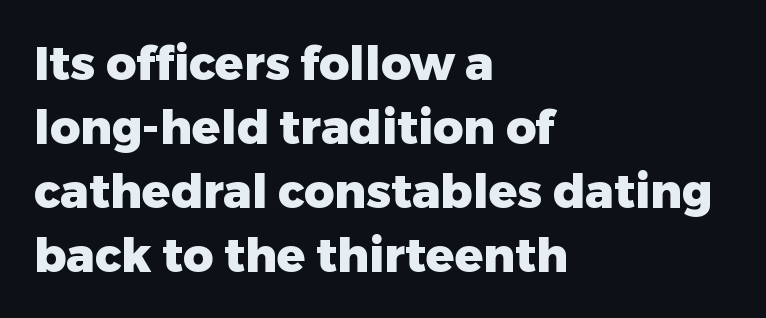
Q: Is the text bold? A: Yes.
Q: Is the text italic (slanted)? A: No, it is upright.
Q: Is the typeface a serif or a sans-serif typeface? A: Sans-serif.
Q: Is the text underlined? A: No.
Q: How is the paragraph aligned? A: Left-aligned.
Q: Is the spacing between letters normal or unusually wide? A: Normal.
Q: Is the spacing between lines tight, normal or loose? A: Normal.
Q: Width (condensed, normal, or wide)? A: Normal.
Q: Stroke contrast? A: Low.
Q: x-height? A: Medium.
Q: Monospaced? A: No.
